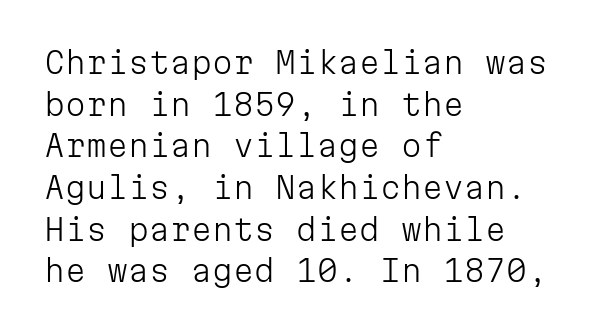
Compared with typical body copy, the letter spacing here is the same. This sample keeps an unexceptional amount of space between lines. Which margin do the lines hug? The left one — the right edge is uneven. Heft: none added — not bold. A typesetter would label this face a sans.
